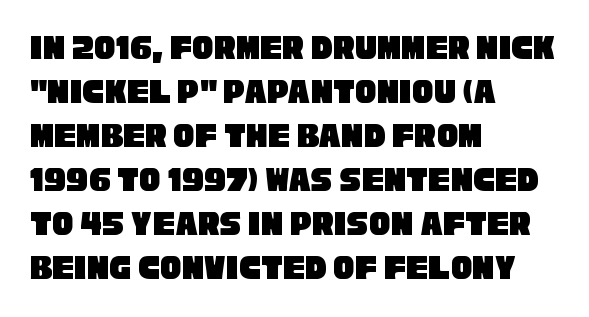
Q: Is the typeface a serif or a sans-serif typeface? A: Sans-serif.
Q: Is the text underlined? A: No.
Q: How is the paragraph aligned? A: Left-aligned.
Q: Is the spacing between letters normal or unusually wide? A: Normal.
Q: Width (condensed, normal, or wide)? A: Condensed.
Q: Stroke contrast? A: Low.
Q: x-height? A: Large.
Q: Monospaced? A: No.
